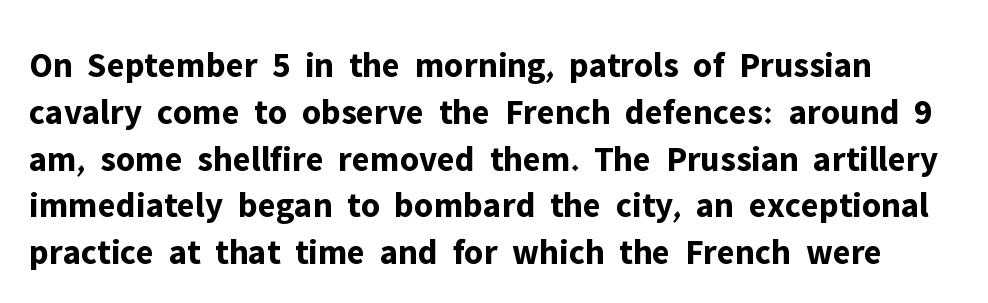
Q: Is the text bold? A: Yes.
Q: Is the text italic (slanted)? A: No, it is upright.
Q: Is the typeface a serif or a sans-serif typeface? A: Sans-serif.
Q: Is the text underlined? A: No.
Q: Is the spacing between letters normal or unusually wide? A: Normal.
Q: Is the spacing between lines tight, normal or loose? A: Normal.
Q: Width (condensed, normal, or wide)? A: Normal.
Q: Stroke contrast? A: Low.
Q: x-height? A: Medium.
Q: Monospaced? A: No.
